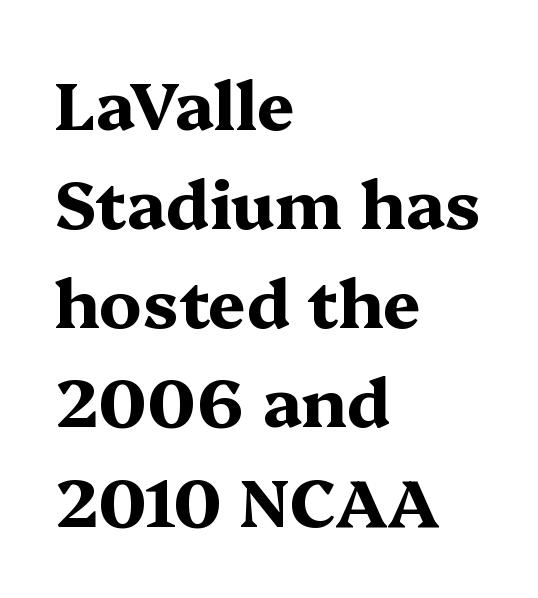
The image shows 67 px bold, wide serif type, upright; set left-aligned, normal line spacing (1.48x), normal letter spacing, not underlined; medium stroke contrast and a medium x-height.
